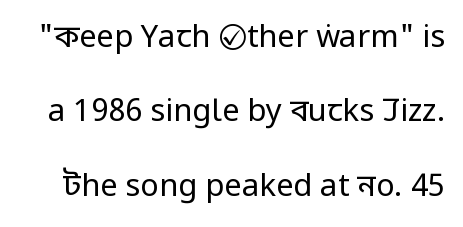
{"serif": "no", "italic": "no", "bold": "no", "weight": "regular", "width": "condensed", "stroke_contrast": "low", "x_height": "large", "monospaced": "no", "underline": "no", "line_spacing": "loose", "line_spacing_ratio": 2.4, "letter_spacing": "normal", "letter_spacing_em": 0.0, "glyph_px": 31}
